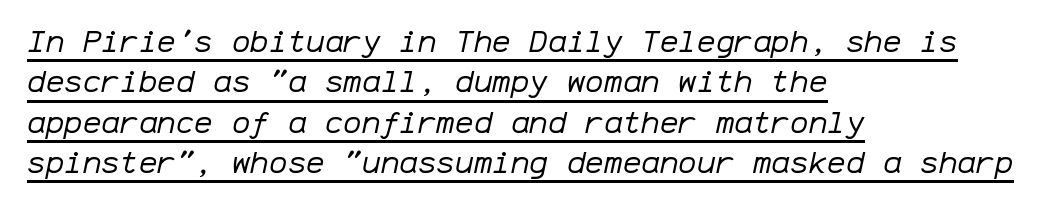
The letters march in equal steps, a hallmark of fixed-pitch type. The whole block is typeset with a tilt. The face used here appears with an underline applied. Line starts are locked; line ends wander.
